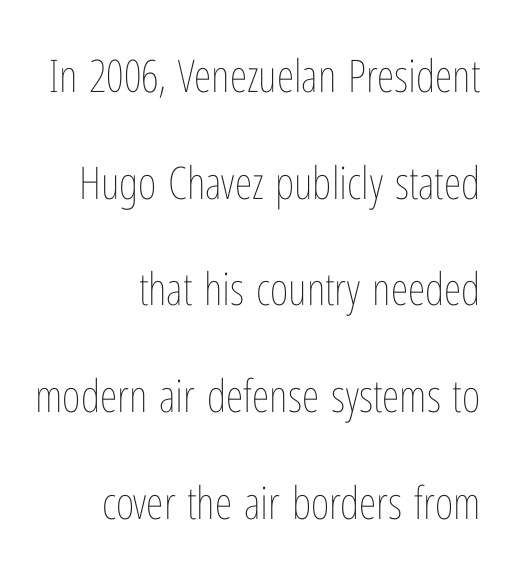
Q: Is the text bold? A: No.
Q: Is the text italic (slanted)? A: No, it is upright.
Q: Is the text underlined? A: No.
Q: How is the paragraph aligned? A: Right-aligned.
Q: Is the spacing between letters normal or unusually wide? A: Normal.
Q: Is the spacing between lines tight, normal or loose? A: Loose.
Q: Width (condensed, normal, or wide)? A: Condensed.
Q: Stroke contrast? A: Low.
Q: x-height? A: Medium.
Q: Monospaced? A: No.
